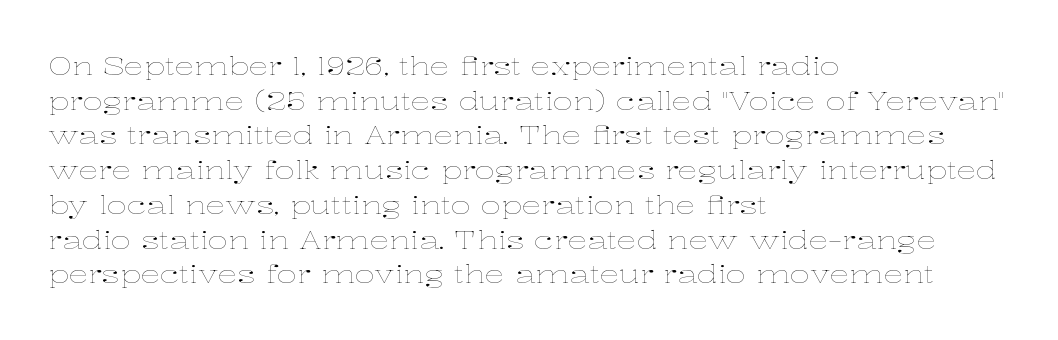
{"italic": "no", "bold": "no", "underline": "no", "align": "left", "line_spacing": "normal", "line_spacing_ratio": 1.39, "letter_spacing": "normal", "letter_spacing_em": 0.0, "glyph_px": 25}
